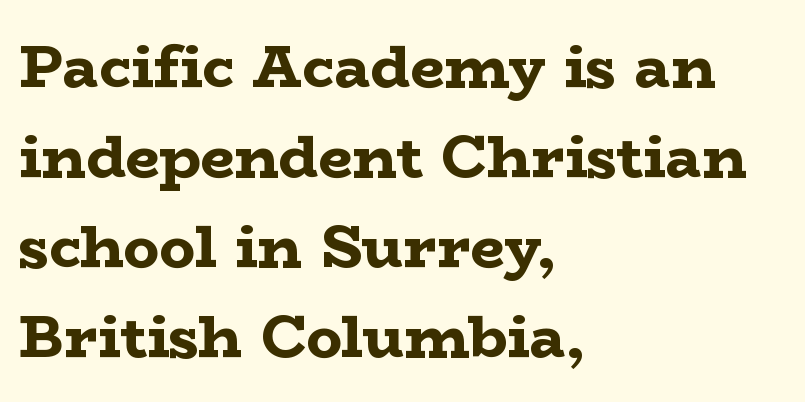
Character widths vary here, with narrow letters taking less room than wide ones. Letterform terminals end in serifs throughout the passage. In CSS terms this would be text-align: left. The font is running at its bold setting.
